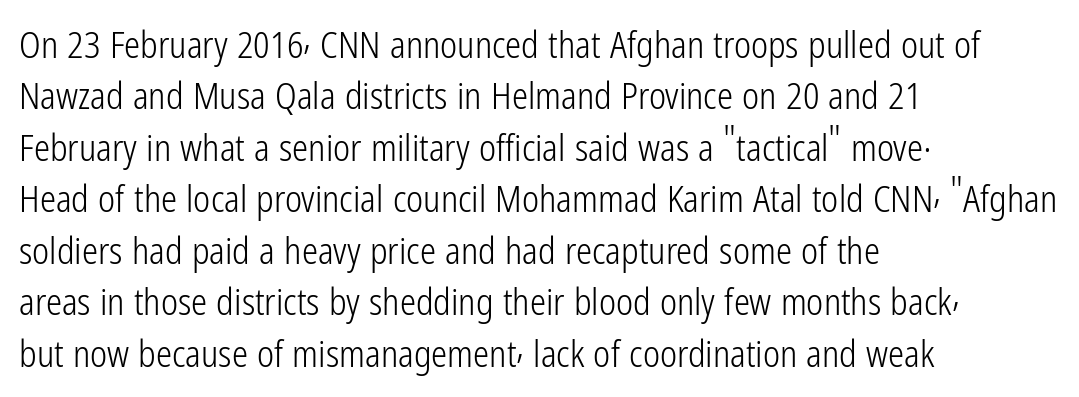
{"serif": "no", "italic": "no", "bold": "no", "weight": "light", "width": "condensed", "stroke_contrast": "low", "x_height": "medium", "monospaced": "no", "underline": "no", "align": "left", "line_spacing": "normal", "line_spacing_ratio": 1.43, "letter_spacing": "normal", "letter_spacing_em": 0.0, "glyph_px": 36}
